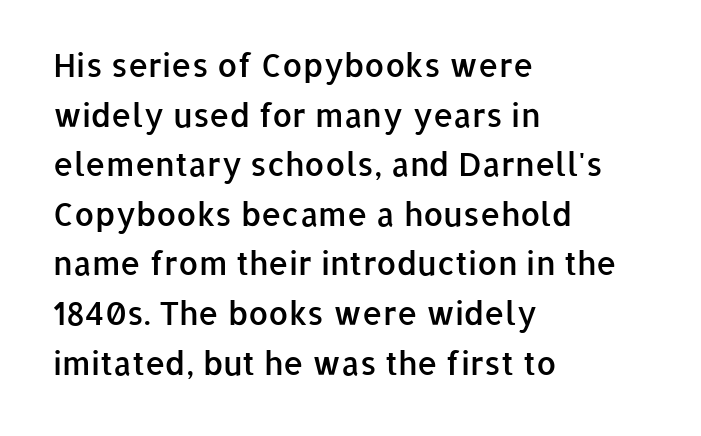
The image shows 32 px semibold sans-serif type, upright; set left-aligned, normal line spacing (1.55x), normal letter spacing, not underlined; low stroke contrast and a medium x-height.
